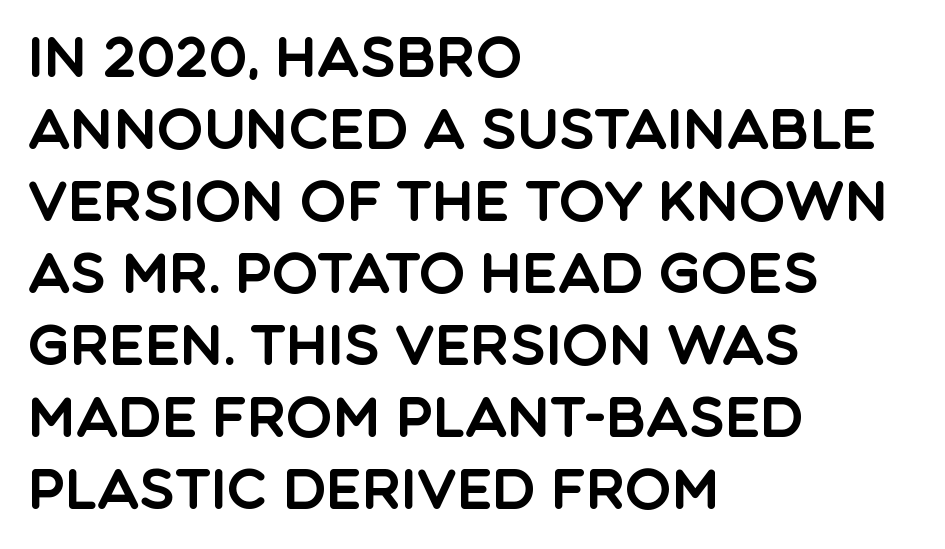
Q: Is the text italic (slanted)? A: No, it is upright.
Q: Is the typeface a serif or a sans-serif typeface? A: Sans-serif.
Q: Is the text underlined? A: No.
Q: How is the paragraph aligned? A: Left-aligned.
Q: Is the spacing between letters normal or unusually wide? A: Normal.
Q: Is the spacing between lines tight, normal or loose? A: Normal.
Q: Width (condensed, normal, or wide)? A: Normal.
Q: x-height? A: Large.
Q: Monospaced? A: No.
